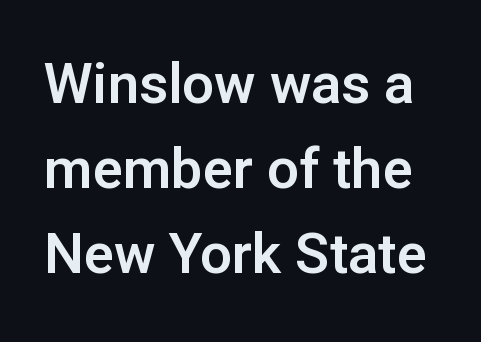
{"serif": "no", "italic": "no", "width": "normal", "stroke_contrast": "low", "x_height": "medium", "monospaced": "no", "underline": "no", "line_spacing": "normal", "line_spacing_ratio": 1.52, "letter_spacing": "normal", "letter_spacing_em": 0.0, "glyph_px": 56}
